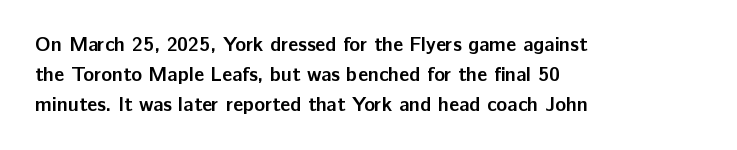
The image shows 20 px bold type, upright; set left-aligned, normal line spacing (1.5x), normal letter spacing, not underlined.
